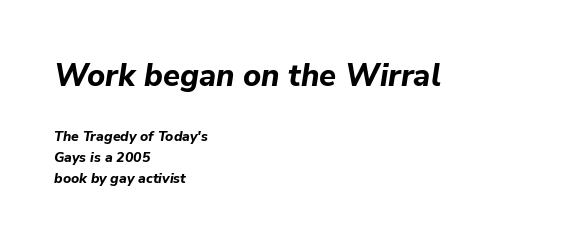
The image shows 31 px bold type, italic (leaning right); set left-aligned, normal line spacing (1.51x), normal letter spacing, not underlined; the first (top) block is 2.21x larger; low stroke contrast and a medium x-height.
